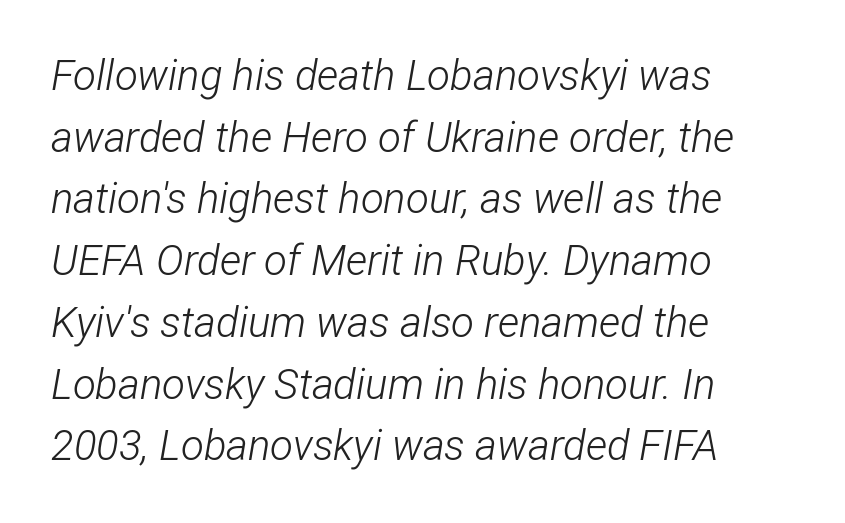
A typesetter would call this proportional, since set widths differ per character. The leading is moderate, giving the passage an even texture. The foot of each line stays bare and open. The typesetter chose a ragged-right arrangement here. On a weight scale, this lands at 450 or below.
